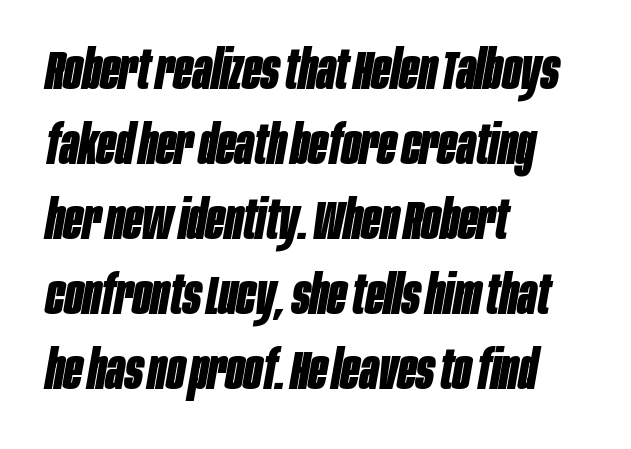
{"italic": "yes", "lean": "right", "slant_degrees": 10, "bold": "yes", "weight": "bold", "width": "condensed", "stroke_contrast": "low", "x_height": "large", "monospaced": "no", "underline": "no", "align": "left", "line_spacing": "normal", "line_spacing_ratio": 1.39, "letter_spacing": "normal", "letter_spacing_em": 0.0, "glyph_px": 54}
